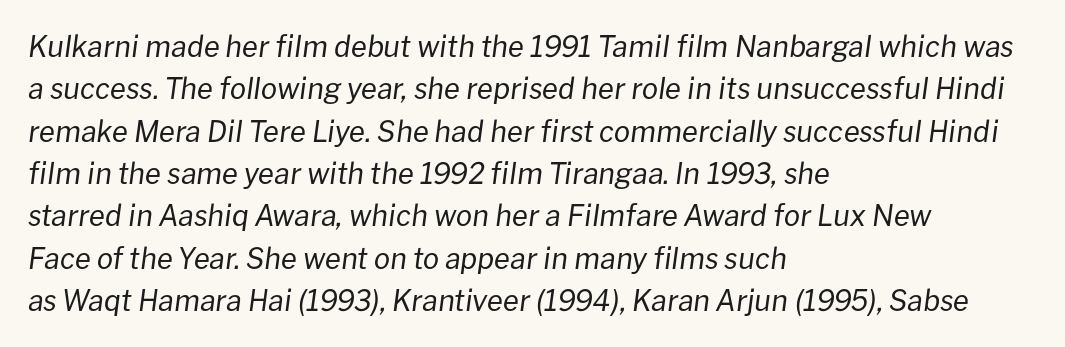
Q: Is the text bold? A: No.
Q: Is the text italic (slanted)? A: Yes, it leans right by about 8 degrees.
Q: Is the text underlined? A: No.
Q: How is the paragraph aligned? A: Left-aligned.
Q: Is the spacing between letters normal or unusually wide? A: Normal.
Q: Is the spacing between lines tight, normal or loose? A: Normal.
Q: Width (condensed, normal, or wide)? A: Normal.
Q: Stroke contrast? A: Low.
Q: x-height? A: Medium.
Q: Monospaced? A: No.
